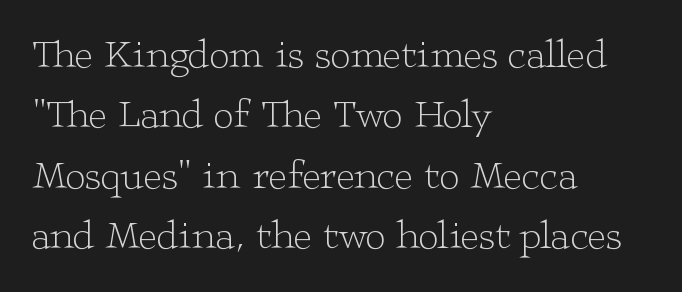
{"serif": "yes", "italic": "no", "bold": "no", "weight": "light", "width": "wide", "stroke_contrast": "low", "x_height": "medium", "monospaced": "no", "underline": "no", "align": "left", "line_spacing": "normal", "line_spacing_ratio": 1.51, "letter_spacing": "normal", "letter_spacing_em": 0.0, "glyph_px": 40}
